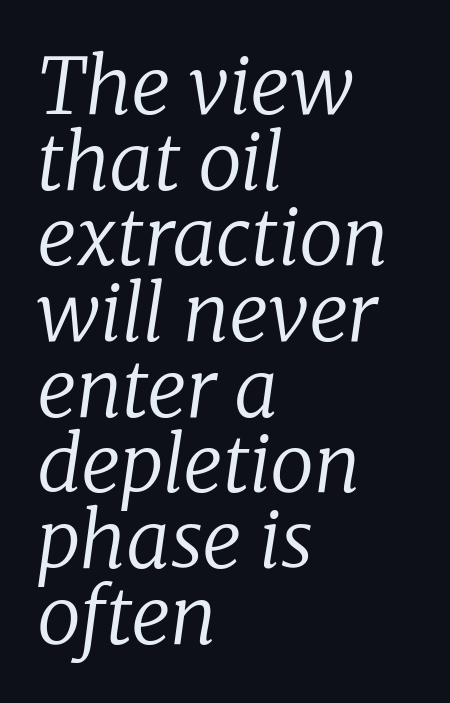
{"serif": "yes", "italic": "yes", "lean": "right", "slant_degrees": 8, "bold": "no", "weight": "regular", "width": "normal", "stroke_contrast": "low", "x_height": "medium", "monospaced": "no", "underline": "no", "align": "left", "line_spacing": "tight", "line_spacing_ratio": 0.97, "letter_spacing": "normal", "letter_spacing_em": 0.0, "glyph_px": 78}
